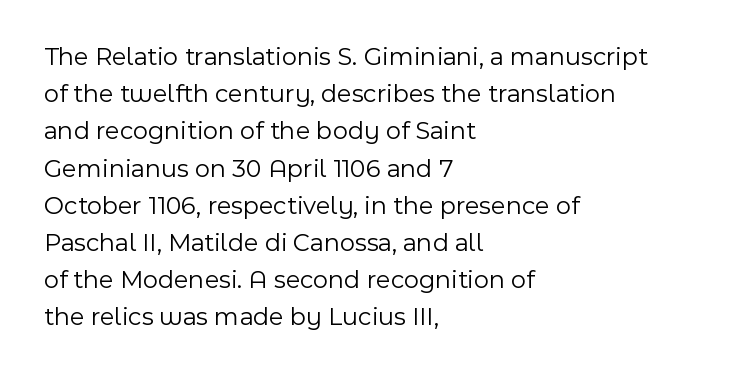
The image shows 26 px text type, upright; set left-aligned, normal line spacing (1.43x), normal letter spacing, not underlined.
